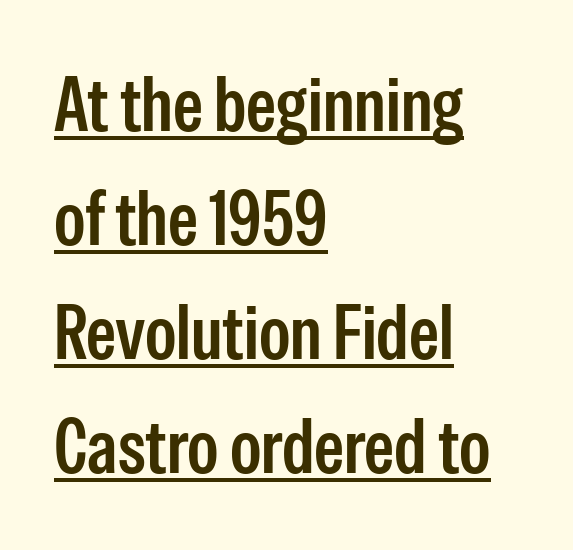
The image shows 76 px condensed sans-serif type, upright; set left-aligned, normal line spacing (1.5x), normal letter spacing, underlined; low stroke contrast and a medium x-height.
